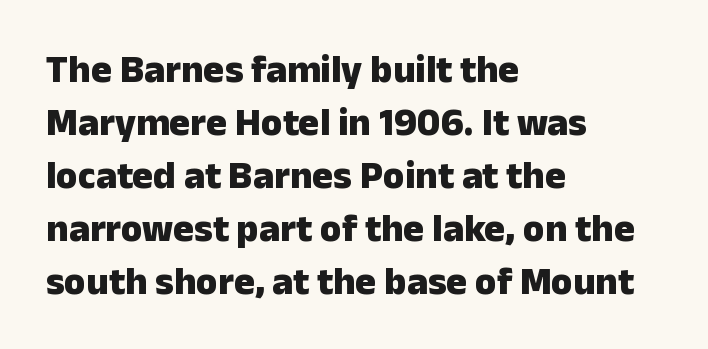
Q: Is the text bold? A: Yes.
Q: Is the text italic (slanted)? A: No, it is upright.
Q: Is the typeface a serif or a sans-serif typeface? A: Sans-serif.
Q: Is the text underlined? A: No.
Q: How is the paragraph aligned? A: Left-aligned.
Q: Is the spacing between letters normal or unusually wide? A: Normal.
Q: Is the spacing between lines tight, normal or loose? A: Normal.
Q: Width (condensed, normal, or wide)? A: Normal.
Q: Stroke contrast? A: Low.
Q: x-height? A: Medium.
Q: Monospaced? A: No.
